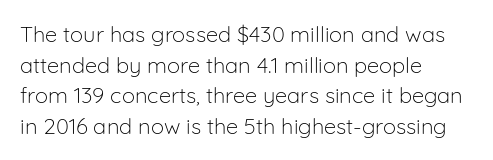
Q: Is the text bold? A: No.
Q: Is the text italic (slanted)? A: No, it is upright.
Q: Is the text underlined? A: No.
Q: How is the paragraph aligned? A: Left-aligned.
Q: Is the spacing between letters normal or unusually wide? A: Normal.
Q: Is the spacing between lines tight, normal or loose? A: Normal.
